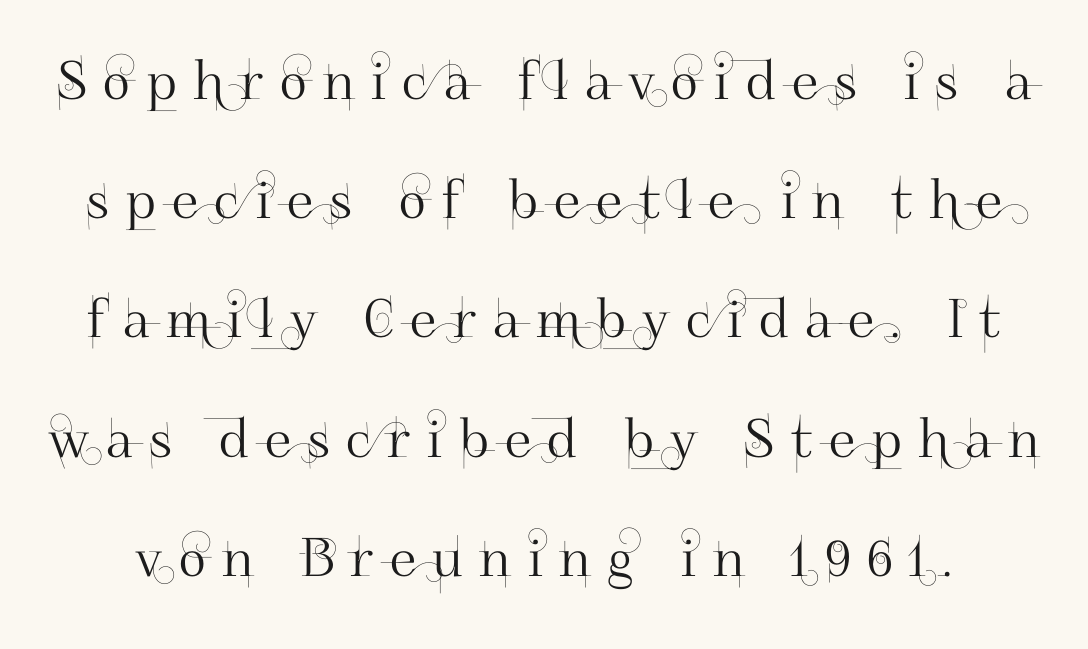
{"serif": "no", "italic": "no", "width": "normal", "stroke_contrast": "high", "x_height": "small", "monospaced": "no", "underline": "no", "line_spacing": "loose", "line_spacing_ratio": 2.25, "letter_spacing": "wide", "letter_spacing_em": 0.31, "glyph_px": 53}
